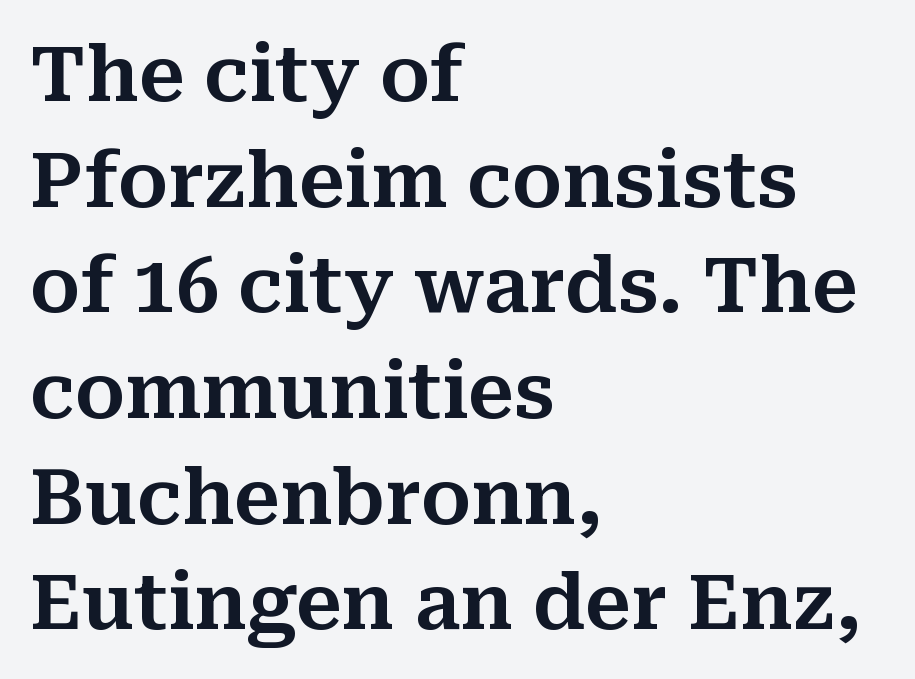
{"serif": "yes", "italic": "no", "width": "normal", "stroke_contrast": "medium", "x_height": "medium", "monospaced": "no", "underline": "no", "align": "left", "line_spacing": "normal", "line_spacing_ratio": 1.39, "letter_spacing": "normal", "letter_spacing_em": 0.0, "glyph_px": 76}
